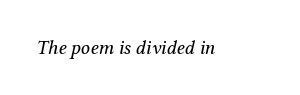
Words appear dense and cohesive because spacing is normal. The area under the type is left untouched. The strokes are not fattened; the text isn't bold. The whole block is typeset with a tilt.
